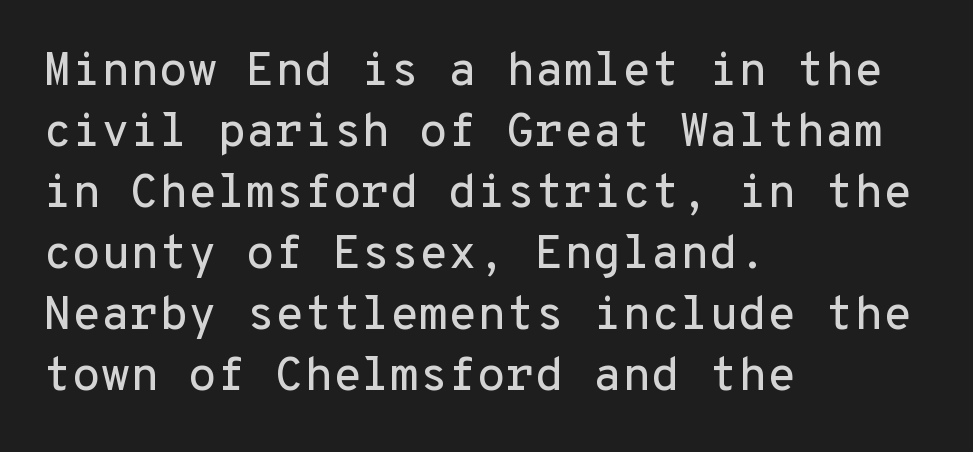
{"serif": "no", "italic": "no", "width": "normal", "stroke_contrast": "low", "x_height": "medium", "monospaced": "yes", "underline": "no", "align": "left", "line_spacing": "normal", "line_spacing_ratio": 1.3, "letter_spacing": "normal", "letter_spacing_em": 0.0, "glyph_px": 47}
